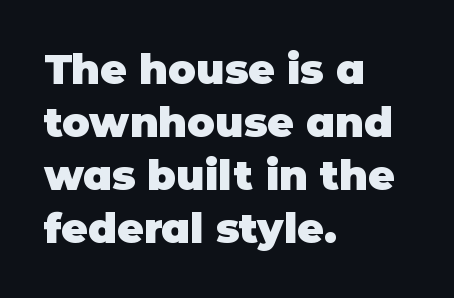
Q: Is the text bold? A: Yes.
Q: Is the text italic (slanted)? A: No, it is upright.
Q: Is the typeface a serif or a sans-serif typeface? A: Sans-serif.
Q: Is the text underlined? A: No.
Q: How is the paragraph aligned? A: Left-aligned.
Q: Is the spacing between letters normal or unusually wide? A: Normal.
Q: Is the spacing between lines tight, normal or loose? A: Normal.
Q: Width (condensed, normal, or wide)? A: Normal.
Q: Stroke contrast? A: Low.
Q: x-height? A: Large.
Q: Monospaced? A: No.
